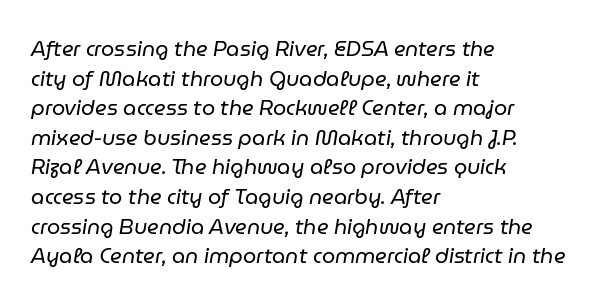
Q: Is the text bold? A: No.
Q: Is the text italic (slanted)? A: Yes, it leans right by about 9 degrees.
Q: Is the text underlined? A: No.
Q: How is the paragraph aligned? A: Left-aligned.
Q: Is the spacing between letters normal or unusually wide? A: Normal.
Q: Is the spacing between lines tight, normal or loose? A: Normal.
